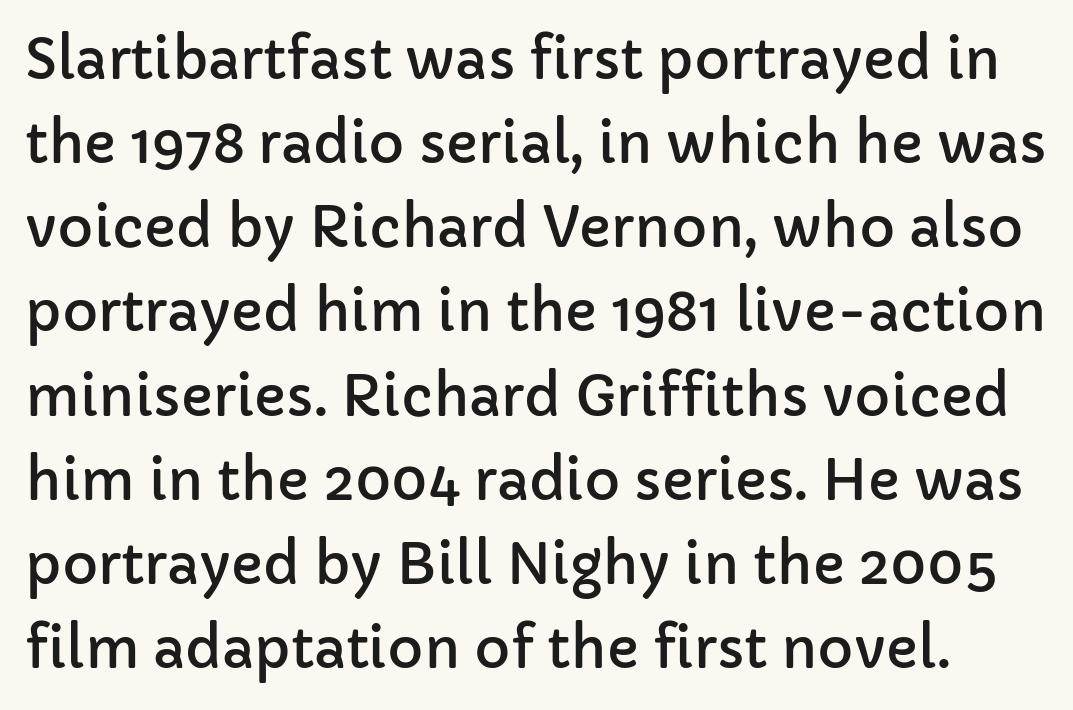
Think of a printed novel: that variable character pitch is what you see here. The horizontal fit of the characters is conventional and even. Typographically, this falls in the sans-serif category. The passage shown is not underscored anywhere. Quick note: not italic, upright.
